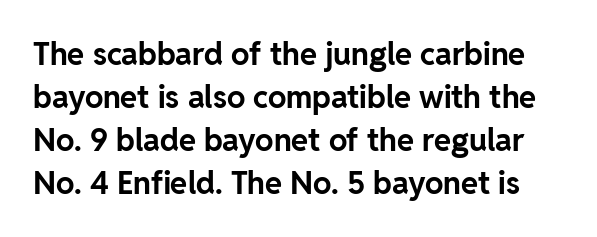
The image shows 31 px bold sans-serif type, upright; set normal line spacing (1.39x), normal letter spacing, not underlined; low stroke contrast and a medium x-height.
